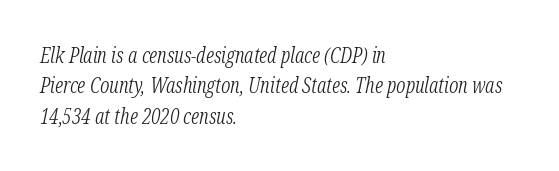
A typesetter would call this zero additional tracking. The gap between lines stays unmarked. The weight tops out at a normal text grade. The block of text has a typical density, with ordinary space between rows. Yep, that's italic — everything's leaning. Visually the block forms a straight wall on the left and a jagged coastline on the right.
